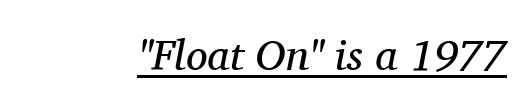
The image shows 43 px regular-weight serif type, italic (leaning right); set normal letter spacing, underlined; medium stroke contrast and a medium x-height.
